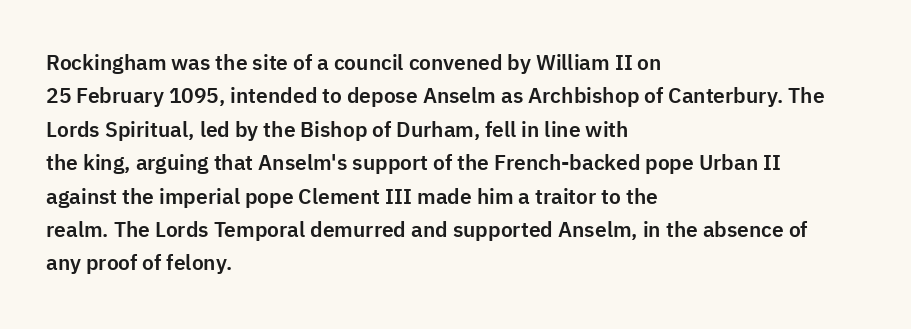
The image shows 21 px text type, upright; set left-aligned, normal line spacing (1.59x), normal letter spacing, not underlined.
